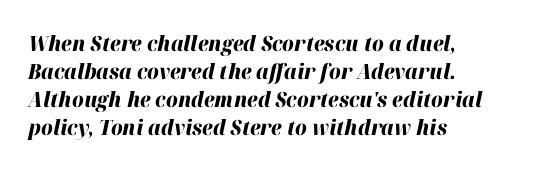
The image shows 21 px bold type, italic (leaning right); set left-aligned, normal line spacing (1.34x), normal letter spacing, not underlined.
